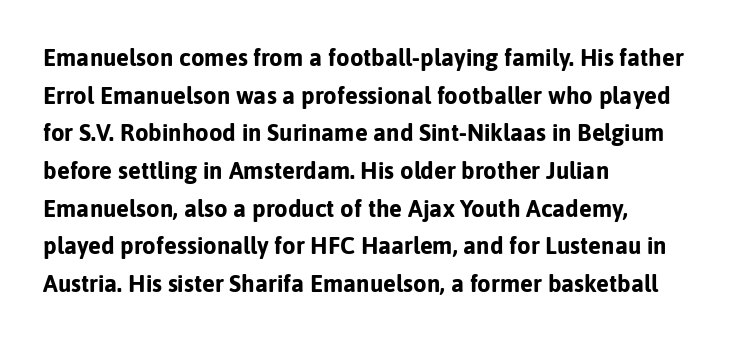
The image shows 24 px bold type, upright; set left-aligned, normal line spacing (1.57x), normal letter spacing, not underlined.
